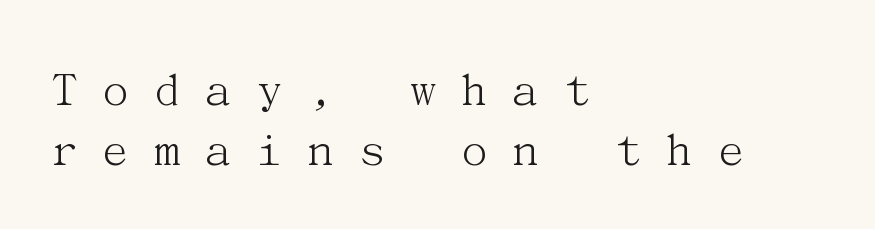
The image shows 52 px light serif type, upright; set left-aligned, tight line spacing (1.15x), unusually wide letter spacing (+0.4 em), not underlined; medium stroke contrast and a medium x-height.
